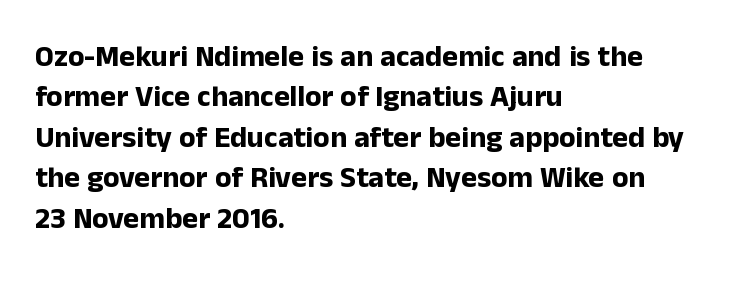
Q: Is the text bold? A: Yes.
Q: Is the text italic (slanted)? A: No, it is upright.
Q: Is the typeface a serif or a sans-serif typeface? A: Sans-serif.
Q: Is the text underlined? A: No.
Q: How is the paragraph aligned? A: Left-aligned.
Q: Is the spacing between letters normal or unusually wide? A: Normal.
Q: Is the spacing between lines tight, normal or loose? A: Normal.
Q: Width (condensed, normal, or wide)? A: Normal.
Q: Stroke contrast? A: Low.
Q: x-height? A: Medium.
Q: Monospaced? A: No.
